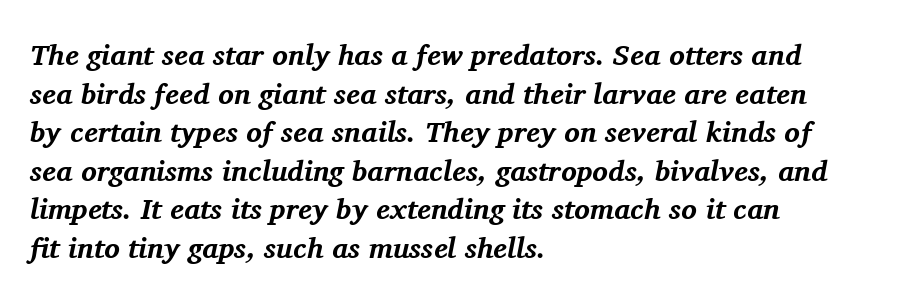
{"serif": "yes", "italic": "yes", "lean": "right", "slant_degrees": 11, "bold": "yes", "weight": "bold", "width": "normal", "stroke_contrast": "medium", "x_height": "medium", "monospaced": "no", "underline": "no", "align": "left", "line_spacing": "normal", "line_spacing_ratio": 1.33, "letter_spacing": "normal", "letter_spacing_em": 0.0, "glyph_px": 29}
